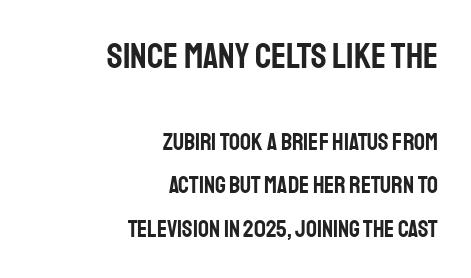
Q: Is the text italic (slanted)? A: No, it is upright.
Q: Is the typeface a serif or a sans-serif typeface? A: Sans-serif.
Q: Is the text underlined? A: No.
Q: How is the paragraph aligned? A: Right-aligned.
Q: Is the spacing between letters normal or unusually wide? A: Normal.
Q: Which block of text is set in a larger size, the first (top) or the second (bottom)? A: The first (top) one.
Q: Width (condensed, normal, or wide)? A: Condensed.
Q: Stroke contrast? A: Low.
Q: x-height? A: Large.
Q: Monospaced? A: No.
